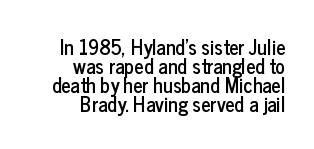
{"italic": "no", "underline": "no", "align": "right", "line_spacing": "tight", "line_spacing_ratio": 0.95, "letter_spacing": "normal", "letter_spacing_em": 0.0, "glyph_px": 20}
